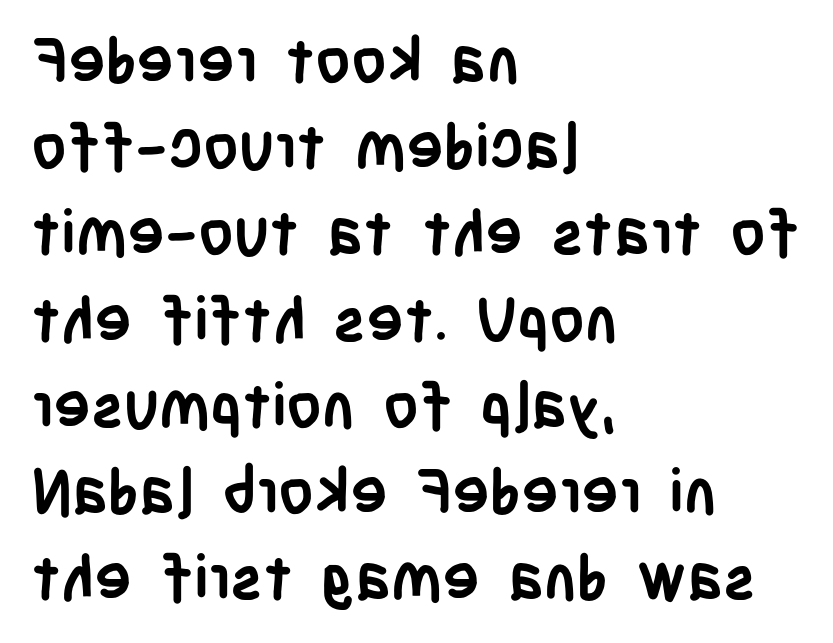
The image shows 62 px semibold, condensed sans-serif type, upright; set left-aligned, normal line spacing (1.39x), normal letter spacing, not underlined; low stroke contrast and a large x-height.
